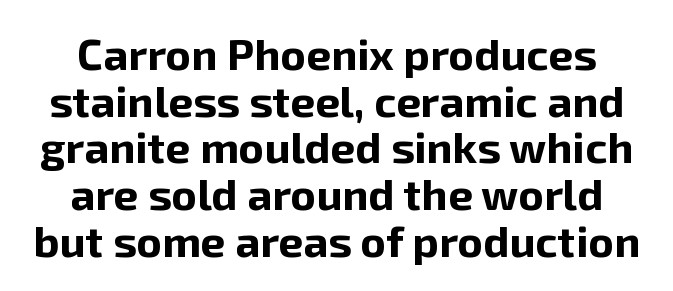
{"serif": "no", "italic": "no", "bold": "yes", "weight": "bold", "width": "normal", "stroke_contrast": "low", "x_height": "medium", "monospaced": "no", "underline": "no", "line_spacing": "tight", "line_spacing_ratio": 1.06, "letter_spacing": "normal", "letter_spacing_em": 0.0, "glyph_px": 44}
